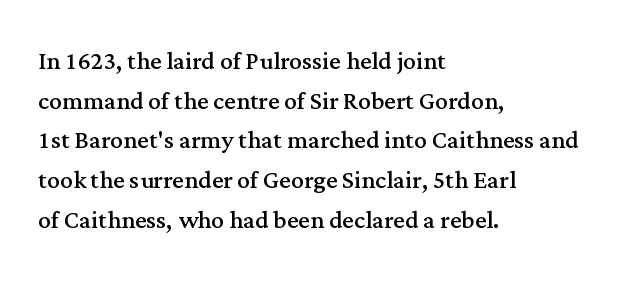
The image shows 32 px regular-weight serif type, upright; set left-aligned, line spacing 1.24x, normal letter spacing, not underlined; medium stroke contrast and a medium x-height.
